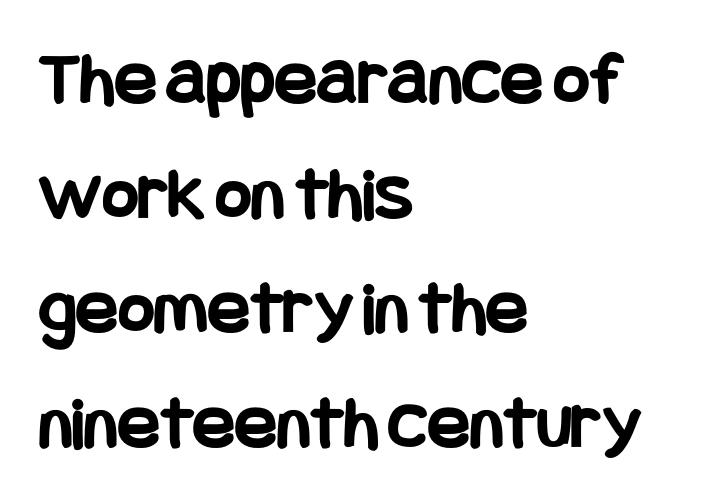
Typeset ragged right — the left edge is the straight one. Quick note: underline off. The line-height multiplier appears to be the usual default. You can tell from the bare stems that sans-serif type was used. What stands out about the letter spacing? Nothing — it is the standard amount. Posture: upright roman.
